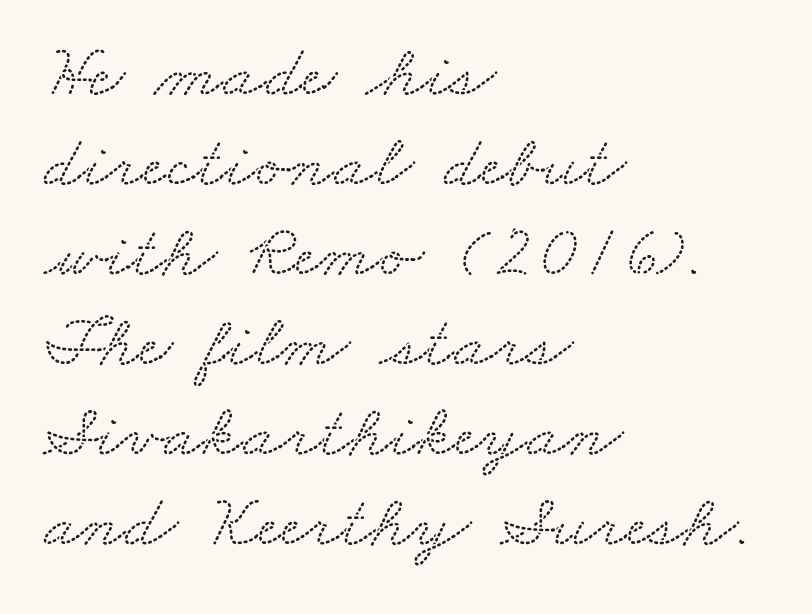
{"width": "wide", "stroke_contrast": "low", "x_height": "small", "monospaced": "no", "underline": "no", "align": "left", "line_spacing_ratio": 1.2, "letter_spacing": "normal", "letter_spacing_em": 0.0, "glyph_px": 75}
